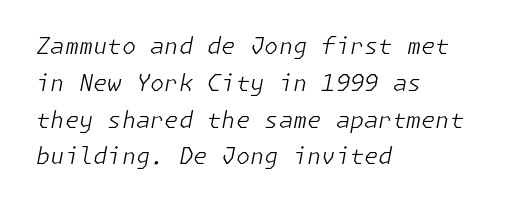
Q: Is the text bold? A: No.
Q: Is the text italic (slanted)? A: Yes, it leans right by about 11 degrees.
Q: Is the text underlined? A: No.
Q: How is the paragraph aligned? A: Left-aligned.
Q: Is the spacing between letters normal or unusually wide? A: Normal.
Q: Is the spacing between lines tight, normal or loose? A: Normal.
